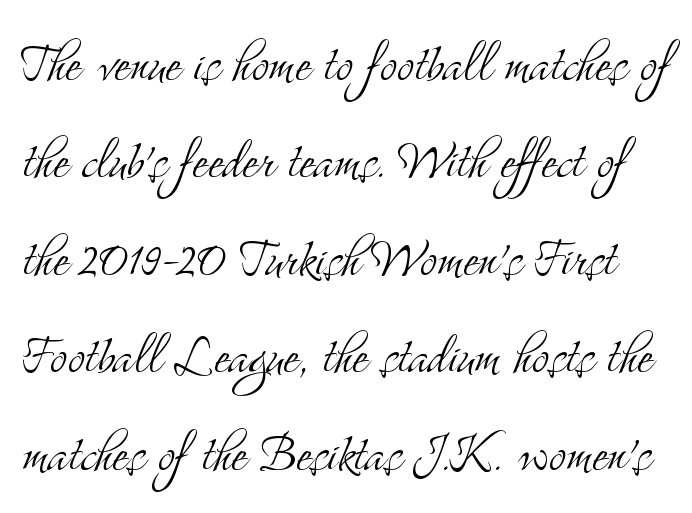
The image shows 65 px light, condensed serif type; set normal line spacing (1.5x), normal letter spacing, not underlined; medium stroke contrast and a small x-height.
